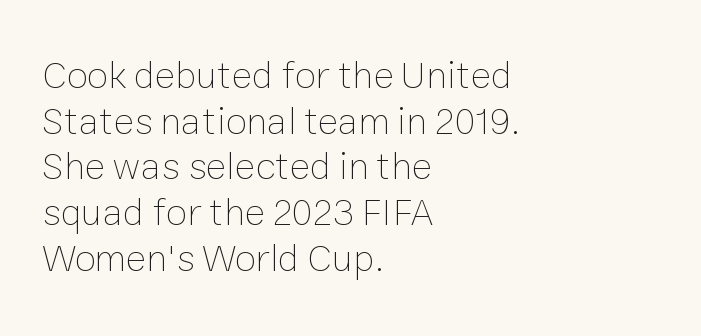
Any mark beneath the type? The region is blank. Typeset ragged right — the left edge is the straight one. These lines were composed using upright roman letters. This is not heavy type; no bold has been used.
